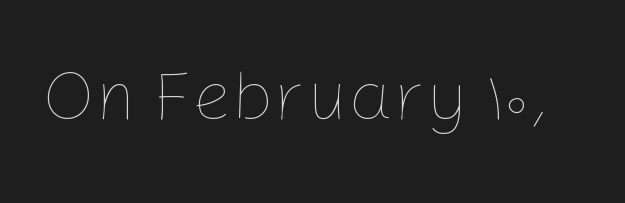
Q: Is the text bold? A: No.
Q: Is the text italic (slanted)? A: No, it is upright.
Q: Is the text underlined? A: No.
Q: Is the spacing between letters normal or unusually wide? A: Normal.
Q: Width (condensed, normal, or wide)? A: Normal.
Q: Stroke contrast? A: Low.
Q: x-height? A: Medium.
Q: Monospaced? A: No.
